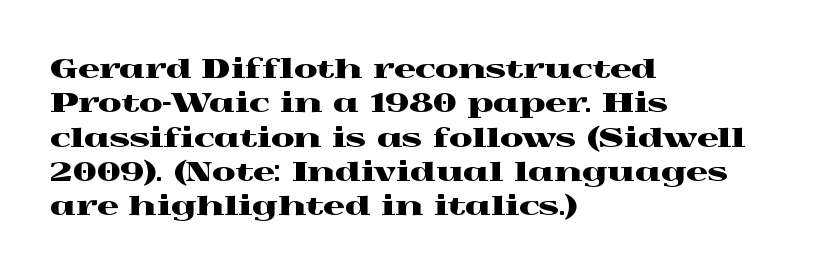
Q: Is the text italic (slanted)? A: No, it is upright.
Q: Is the text underlined? A: No.
Q: How is the paragraph aligned? A: Left-aligned.
Q: Is the spacing between letters normal or unusually wide? A: Normal.
Q: Is the spacing between lines tight, normal or loose? A: Normal.
